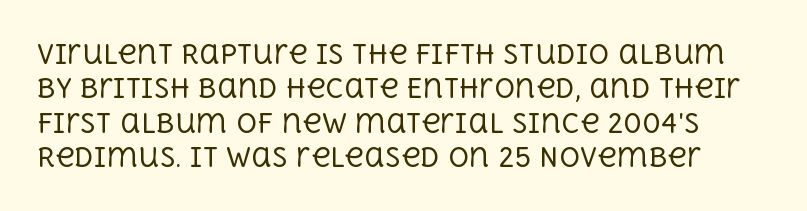
The space beneath each line is pristine and unruled. The cut favours lightness, reaching ordinary text weight at its darkest. These lines were composed using upright roman letters. Horizontal bands of white between lines are of average thickness. The letters sit at their default tracking, neither squeezed nor spread.
